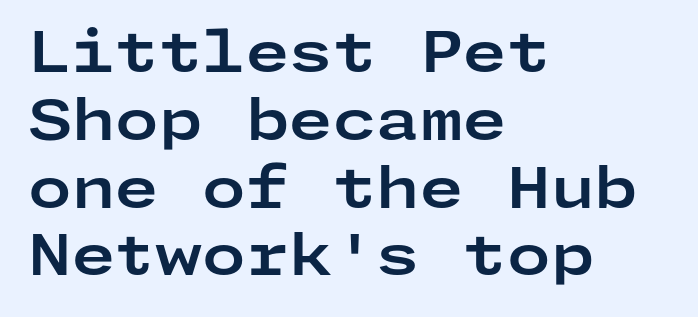
The image shows 56 px bold, wide sans-serif type, upright; set left-aligned, line spacing 1.21x, normal letter spacing, not underlined; low stroke contrast and a medium x-height.
